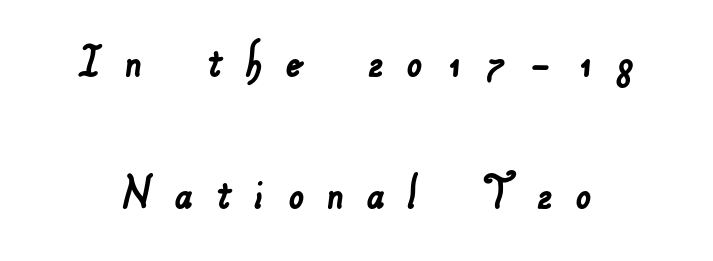
{"serif": "no", "width": "normal", "stroke_contrast": "low", "x_height": "small", "monospaced": "no", "underline": "no", "align": "center", "line_spacing": "loose", "line_spacing_ratio": 2.4, "letter_spacing": "wide", "letter_spacing_em": 0.41, "glyph_px": 55}
